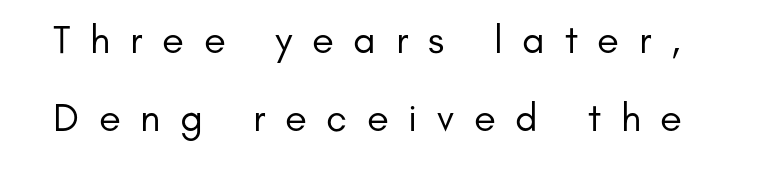
The image shows 40 px regular-weight sans-serif type, upright; set loose line spacing (1.95x), unusually wide letter spacing (+0.49 em), not underlined; low stroke contrast and a small x-height.
